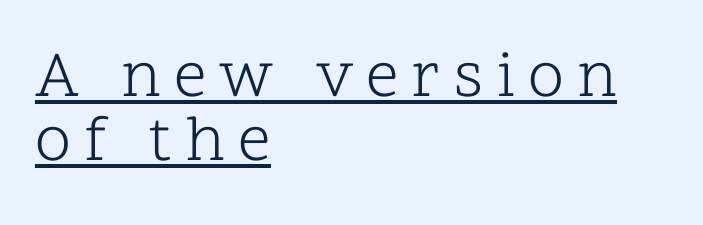
The image shows 65 px light serif type, upright; set left-aligned, tight line spacing (0.98x), unusually wide letter spacing (+0.2 em), underlined; low stroke contrast and a medium x-height.
